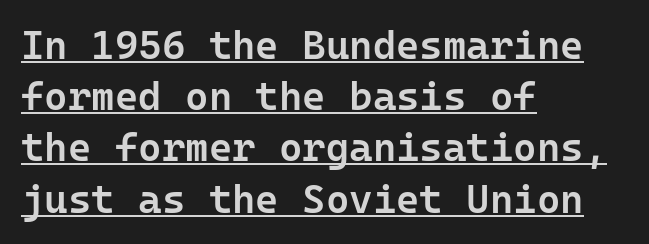
{"serif": "no", "italic": "no", "bold": "semi", "weight": "semibold", "width": "normal", "stroke_contrast": "low", "x_height": "medium", "monospaced": "yes", "underline": "yes", "align": "left", "line_spacing": "normal", "line_spacing_ratio": 1.28, "letter_spacing": "normal", "letter_spacing_em": 0.0, "glyph_px": 40}
